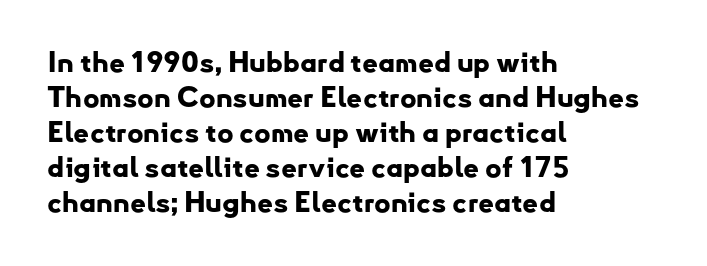
{"serif": "no", "italic": "no", "bold": "yes", "weight": "bold", "width": "normal", "stroke_contrast": "low", "x_height": "small", "monospaced": "no", "underline": "no", "align": "left", "line_spacing": "normal", "line_spacing_ratio": 1.25, "letter_spacing": "normal", "letter_spacing_em": 0.0, "glyph_px": 28}
